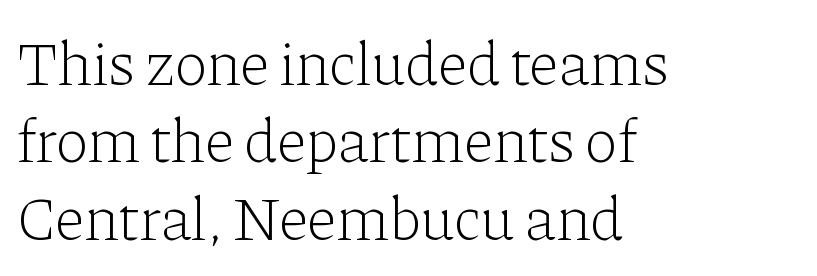
The glyphs in this specimen are seriffed. The font sits on the lighter half of the weight spectrum, regular included. The rag falls on the right side of this text block. Looks like regular typesetting: each glyph gets only the width it needs. These lines sit exactly where default settings would place them.
